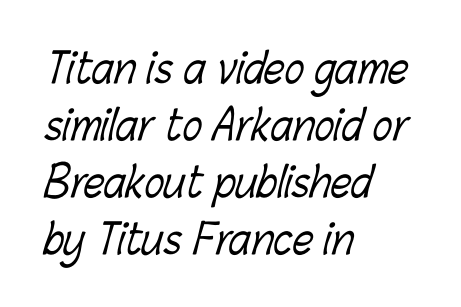
Typeset ragged right — the left edge is the straight one. Decoration check: the copy has no underline. Varying glyph widths throughout — classic text-font behaviour. You could call the tracking neutral — neither tight nor loose.
